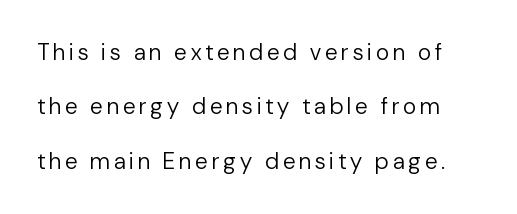
{"italic": "no", "bold": "no", "underline": "no", "line_spacing": "loose", "line_spacing_ratio": 2.36, "glyph_px": 23}
